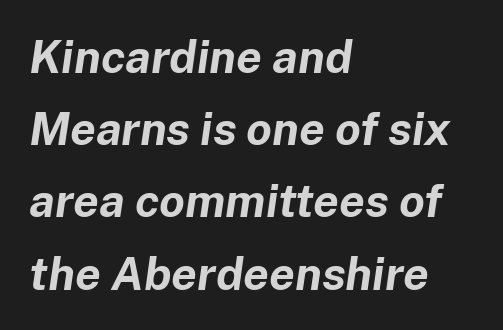
{"italic": "yes", "lean": "right", "slant_degrees": 8, "bold": "yes", "weight": "bold", "width": "normal", "stroke_contrast": "low", "x_height": "medium", "monospaced": "no", "underline": "no", "align": "left", "line_spacing": "normal", "line_spacing_ratio": 1.57, "letter_spacing": "normal", "letter_spacing_em": 0.0, "glyph_px": 46}
